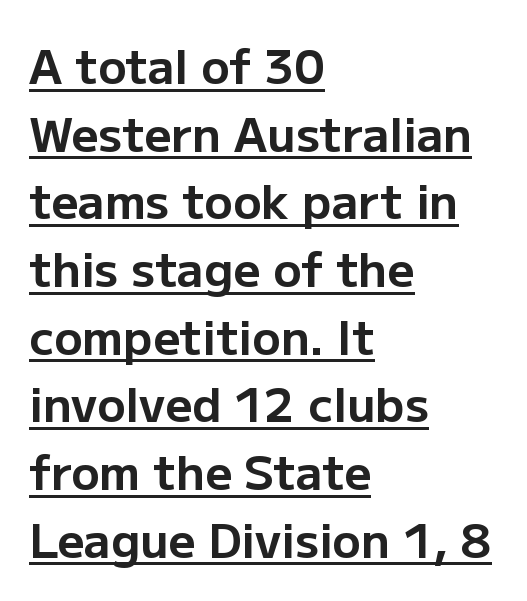
You can tell it's not italic because the verticals are truly vertical. A typesetter would label this face a sans. Reading down the column, the eye jumps a familiar distance to each next line. The strokes are fattened all the way to bold. Proportional: the letters do not fall into vertical columns. Every word sits above its own underline.
